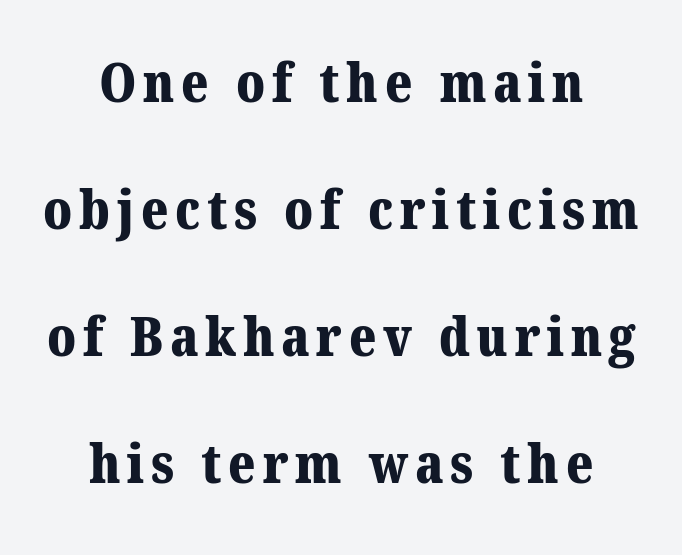
The image shows 55 px bold serif type; set centered, loose line spacing (2.31x), not underlined; medium stroke contrast and a medium x-height.
